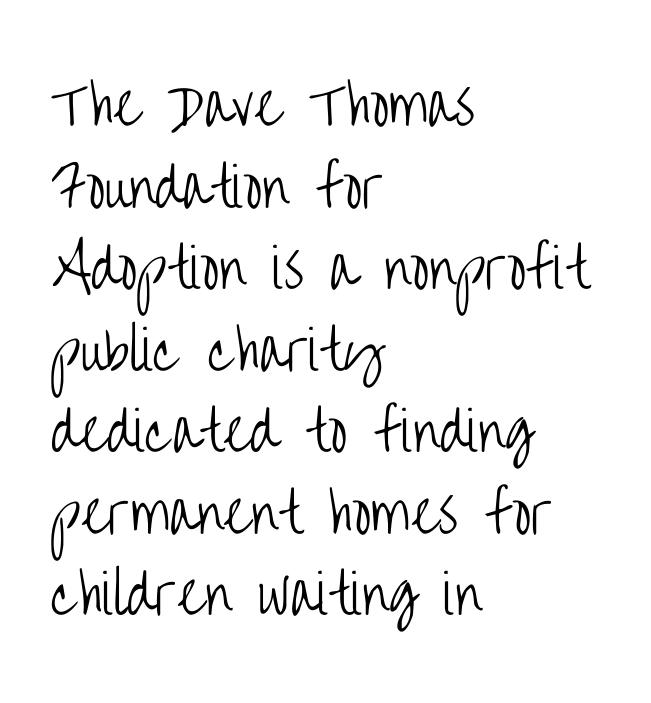
{"serif": "no", "italic": "no", "bold": "no", "weight": "light", "width": "condensed", "stroke_contrast": "low", "x_height": "large", "monospaced": "no", "underline": "no", "align": "left", "line_spacing": "normal", "line_spacing_ratio": 1.51, "letter_spacing": "normal", "letter_spacing_em": 0.0, "glyph_px": 54}
